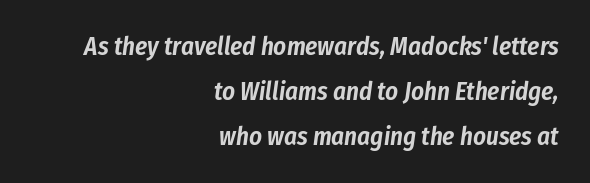
{"italic": "yes", "lean": "right", "slant_degrees": 8, "underline": "no", "align": "right", "line_spacing_ratio": 1.8, "letter_spacing": "normal", "letter_spacing_em": 0.0, "glyph_px": 25}
